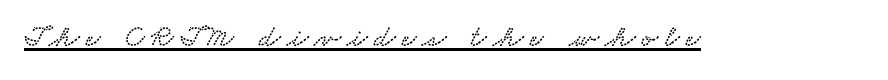
Q: Is the text underlined? A: Yes.
Q: Is the spacing between letters normal or unusually wide? A: Unusually wide.
Q: Width (condensed, normal, or wide)? A: Wide.
Q: Stroke contrast? A: Low.
Q: x-height? A: Small.
Q: Monospaced? A: No.
